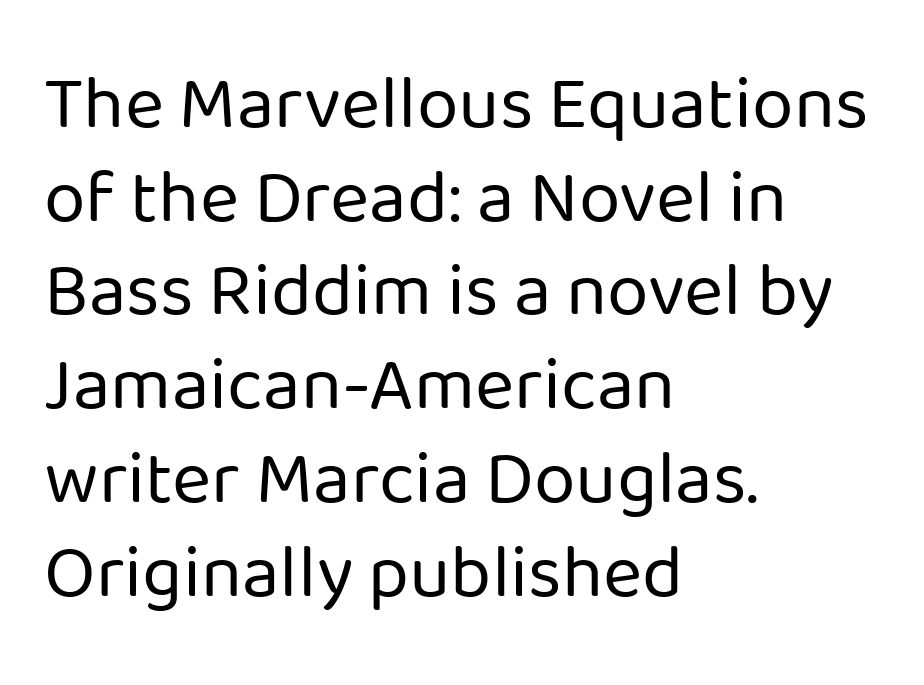
Q: Is the text bold? A: No.
Q: Is the text italic (slanted)? A: No, it is upright.
Q: Is the typeface a serif or a sans-serif typeface? A: Sans-serif.
Q: Is the text underlined? A: No.
Q: How is the paragraph aligned? A: Left-aligned.
Q: Is the spacing between letters normal or unusually wide? A: Normal.
Q: Is the spacing between lines tight, normal or loose? A: Normal.
Q: Width (condensed, normal, or wide)? A: Normal.
Q: Stroke contrast? A: Low.
Q: x-height? A: Medium.
Q: Monospaced? A: No.
